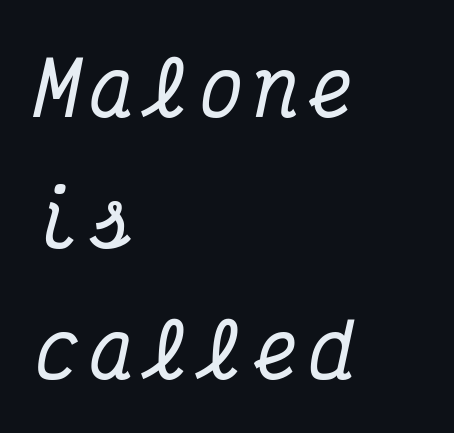
{"serif": "yes", "italic": "yes", "lean": "right", "slant_degrees": 12, "width": "condensed", "stroke_contrast": "medium", "x_height": "medium", "monospaced": "yes", "underline": "no", "align": "left", "line_spacing_ratio": 1.77, "glyph_px": 74}
